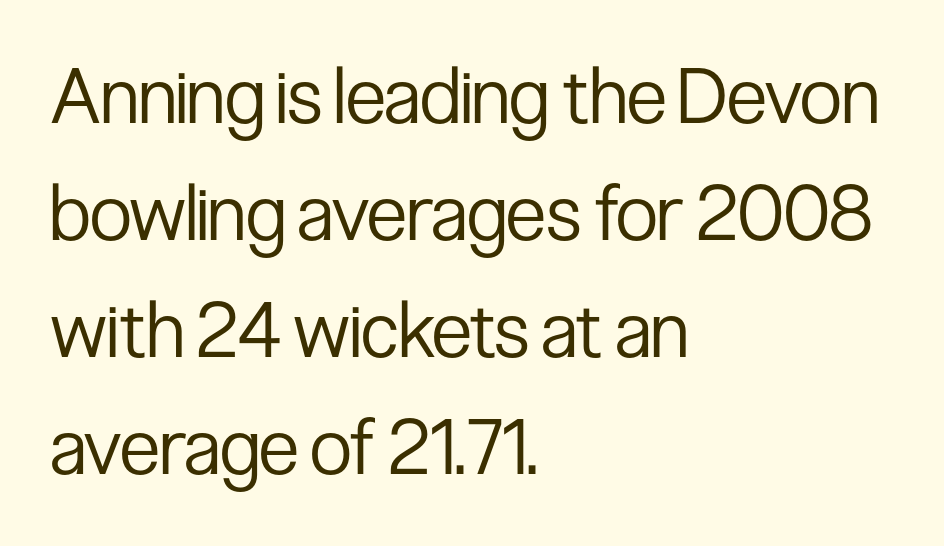
{"serif": "no", "italic": "no", "bold": "no", "weight": "regular", "width": "condensed", "stroke_contrast": "low", "x_height": "medium", "monospaced": "no", "underline": "no", "align": "left", "line_spacing": "normal", "line_spacing_ratio": 1.52, "letter_spacing": "normal", "letter_spacing_em": 0.0, "glyph_px": 77}
